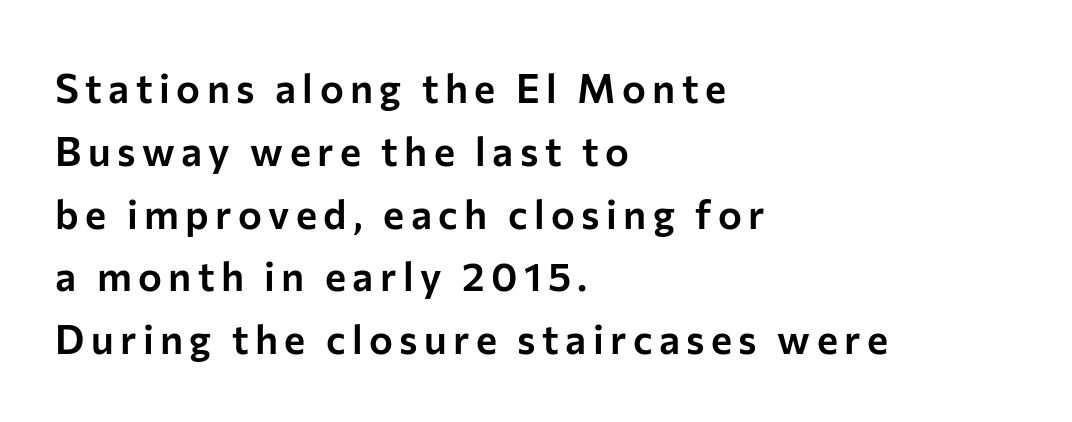
Q: Is the text italic (slanted)? A: No, it is upright.
Q: Is the typeface a serif or a sans-serif typeface? A: Sans-serif.
Q: Is the text underlined? A: No.
Q: How is the paragraph aligned? A: Left-aligned.
Q: Is the spacing between lines tight, normal or loose? A: Normal.
Q: Width (condensed, normal, or wide)? A: Normal.
Q: Stroke contrast? A: Low.
Q: x-height? A: Medium.
Q: Monospaced? A: No.
